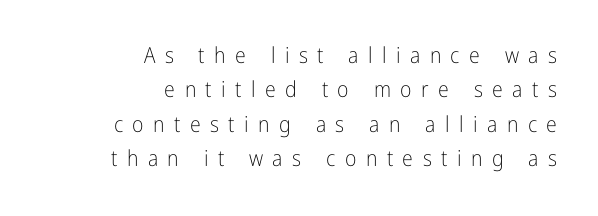
The lines sit at an ordinary, default distance from one another. The lines are quadded right. Posture: vertical. Descenders are the only things crossing below the line.
